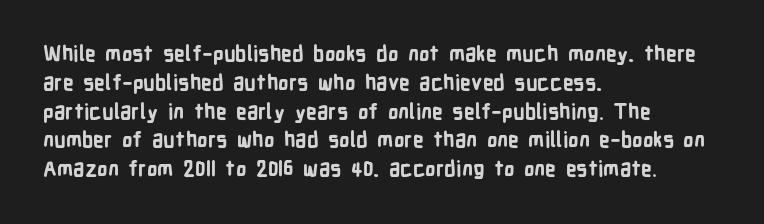
Leftover space on each line is placed entirely after the last word. The baseline area is clear. Tracking value appears to be zero — textbook default spacing. Is the type bold? Yes — the strokes are clearly thick and heavy.
